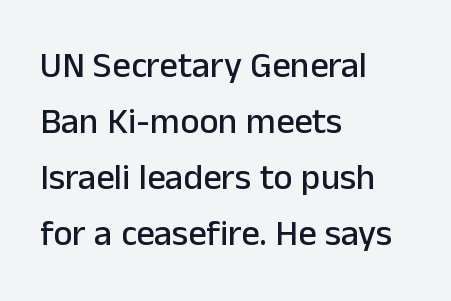
{"serif": "no", "italic": "no", "width": "normal", "stroke_contrast": "low", "x_height": "medium", "monospaced": "no", "underline": "no", "align": "left", "line_spacing": "normal", "line_spacing_ratio": 1.56, "letter_spacing": "normal", "letter_spacing_em": 0.0, "glyph_px": 36}
